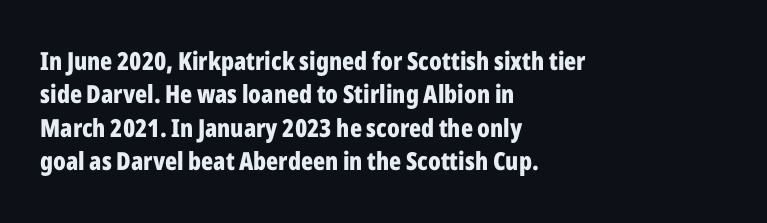
Q: Is the text bold? A: Yes.
Q: Is the text italic (slanted)? A: No, it is upright.
Q: Is the text underlined? A: No.
Q: How is the paragraph aligned? A: Left-aligned.
Q: Is the spacing between letters normal or unusually wide? A: Normal.
Q: Is the spacing between lines tight, normal or loose? A: Normal.
